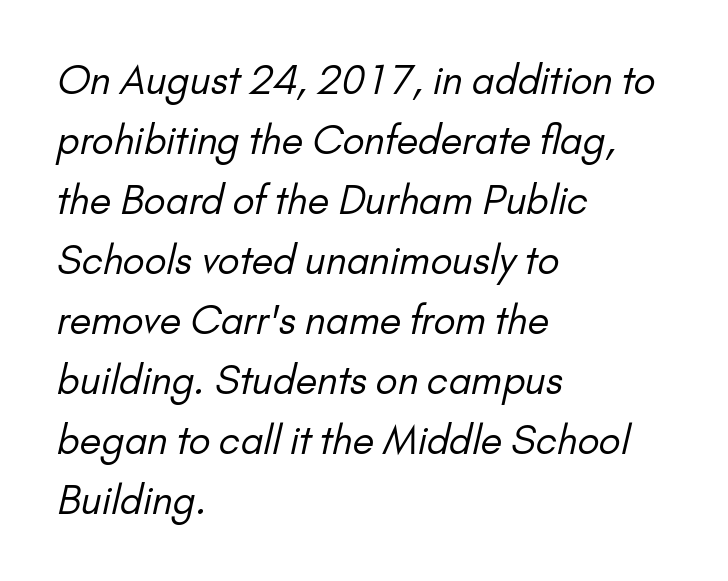
Weight: not bold — regular or lighter. Nope, no serifs anywhere on these letters. How would I describe the line gaps? Plain and ordinary. Tracking here is standard; glyphs follow each other at the usual distance. Honestly, there is no underline to notice here at all.
